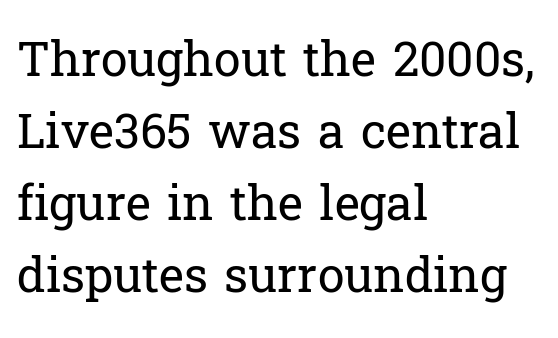
The image shows 48 px regular-weight serif type, upright; set left-aligned, normal line spacing (1.5x), normal letter spacing, not underlined; low stroke contrast and a medium x-height.
